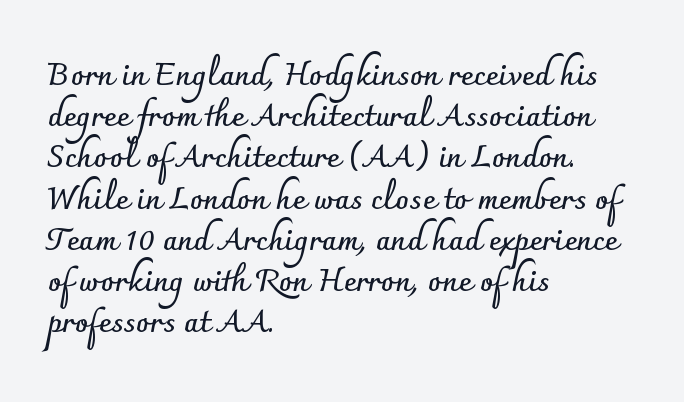
Q: Is the text bold? A: Yes.
Q: Is the text italic (slanted)? A: Yes.
Q: Is the typeface a serif or a sans-serif typeface? A: Sans-serif.
Q: Is the text underlined? A: No.
Q: How is the paragraph aligned? A: Left-aligned.
Q: Is the spacing between letters normal or unusually wide? A: Normal.
Q: Is the spacing between lines tight, normal or loose? A: Normal.
Q: Width (condensed, normal, or wide)? A: Normal.
Q: Stroke contrast? A: Low.
Q: x-height? A: Small.
Q: Monospaced? A: No.
